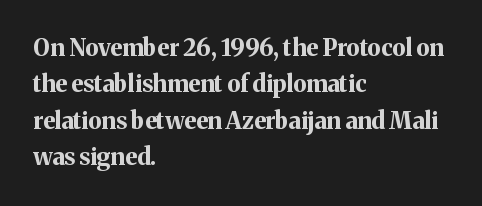
Q: Is the text bold? A: Yes.
Q: Is the text italic (slanted)? A: No, it is upright.
Q: Is the text underlined? A: No.
Q: How is the paragraph aligned? A: Left-aligned.
Q: Is the spacing between letters normal or unusually wide? A: Normal.
Q: Is the spacing between lines tight, normal or loose? A: Normal.
